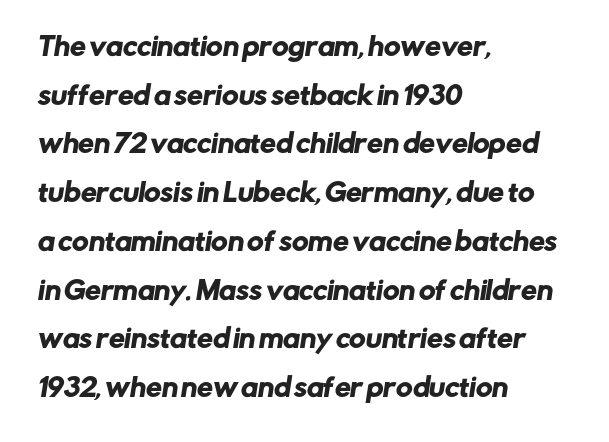
{"underline": "no", "align": "left", "line_spacing": "loose", "line_spacing_ratio": 1.95, "letter_spacing": "normal", "letter_spacing_em": 0.0, "glyph_px": 25}
